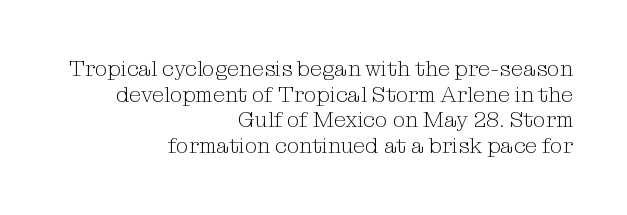
{"italic": "no", "bold": "no", "underline": "no", "align": "right", "line_spacing_ratio": 1.17, "letter_spacing": "normal", "letter_spacing_em": 0.0, "glyph_px": 22}
